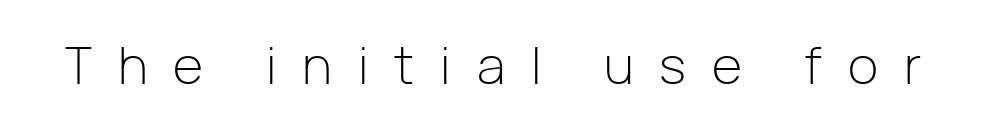
Q: Is the text bold? A: No.
Q: Is the text italic (slanted)? A: No, it is upright.
Q: Is the typeface a serif or a sans-serif typeface? A: Sans-serif.
Q: Is the text underlined? A: No.
Q: Is the spacing between letters normal or unusually wide? A: Unusually wide.
Q: Width (condensed, normal, or wide)? A: Normal.
Q: Stroke contrast? A: Low.
Q: x-height? A: Medium.
Q: Monospaced? A: No.
